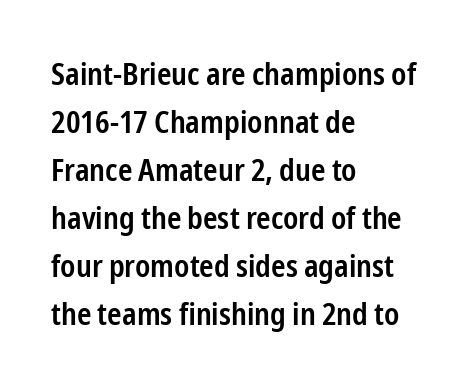
{"serif": "no", "italic": "no", "bold": "semi", "weight": "semibold", "width": "condensed", "stroke_contrast": "low", "x_height": "medium", "monospaced": "no", "underline": "no", "align": "left", "line_spacing": "normal", "line_spacing_ratio": 1.55, "letter_spacing": "normal", "letter_spacing_em": 0.0, "glyph_px": 31}
